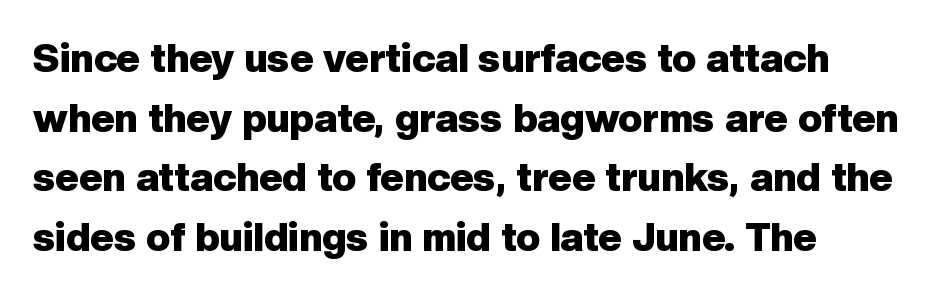
{"serif": "no", "italic": "no", "bold": "yes", "weight": "heavy", "width": "normal", "stroke_contrast": "low", "x_height": "medium", "monospaced": "no", "underline": "no", "align": "left", "line_spacing": "normal", "line_spacing_ratio": 1.49, "letter_spacing": "normal", "letter_spacing_em": 0.0, "glyph_px": 40}
